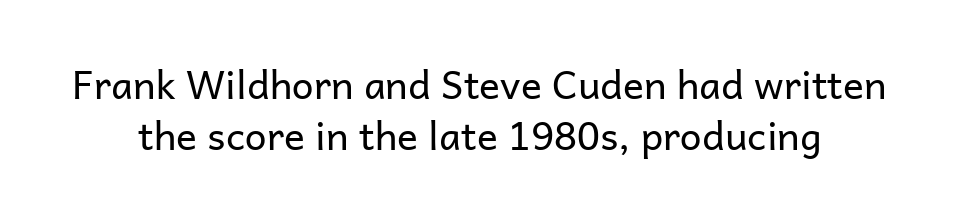
The image shows 39 px regular-weight sans-serif type, upright; set normal line spacing (1.31x), normal letter spacing, not underlined; low stroke contrast and a medium x-height.
